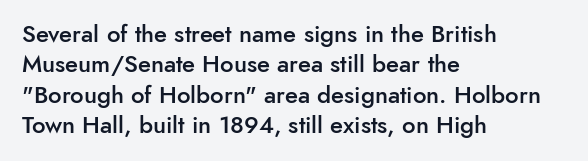
Q: Is the text bold? A: Semi-bold.
Q: Is the text italic (slanted)? A: No, it is upright.
Q: Is the text underlined? A: No.
Q: How is the paragraph aligned? A: Left-aligned.
Q: Is the spacing between letters normal or unusually wide? A: Normal.
Q: Is the spacing between lines tight, normal or loose? A: Normal.
